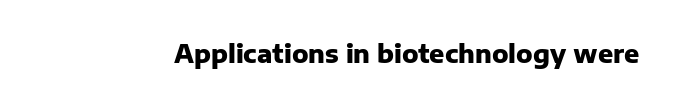
{"italic": "no", "bold": "yes", "underline": "no", "letter_spacing": "normal", "letter_spacing_em": 0.0, "glyph_px": 25}
